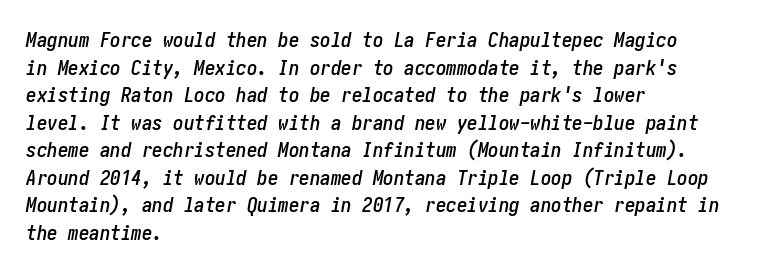
Q: Is the text italic (slanted)? A: Yes, it leans right by about 10 degrees.
Q: Is the text underlined? A: No.
Q: How is the paragraph aligned? A: Left-aligned.
Q: Is the spacing between letters normal or unusually wide? A: Normal.
Q: Is the spacing between lines tight, normal or loose? A: Normal.
